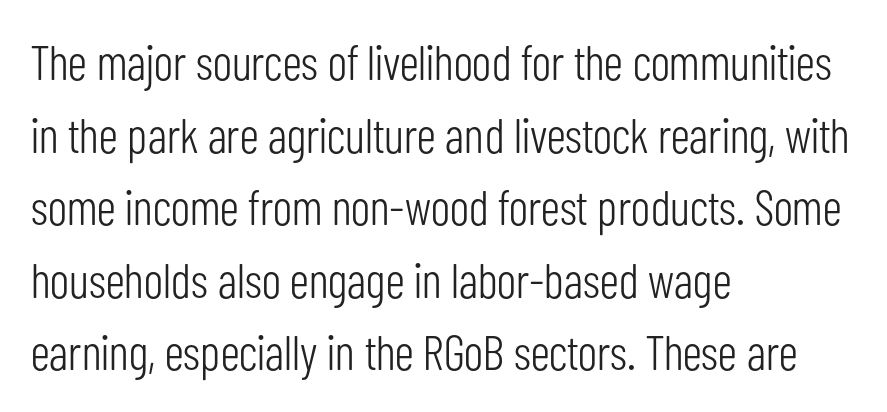
Q: Is the text bold? A: No.
Q: Is the text italic (slanted)? A: No, it is upright.
Q: Is the typeface a serif or a sans-serif typeface? A: Sans-serif.
Q: Is the text underlined? A: No.
Q: How is the paragraph aligned? A: Left-aligned.
Q: Is the spacing between letters normal or unusually wide? A: Normal.
Q: Is the spacing between lines tight, normal or loose? A: Normal.
Q: Width (condensed, normal, or wide)? A: Condensed.
Q: Stroke contrast? A: Low.
Q: x-height? A: Medium.
Q: Monospaced? A: No.
